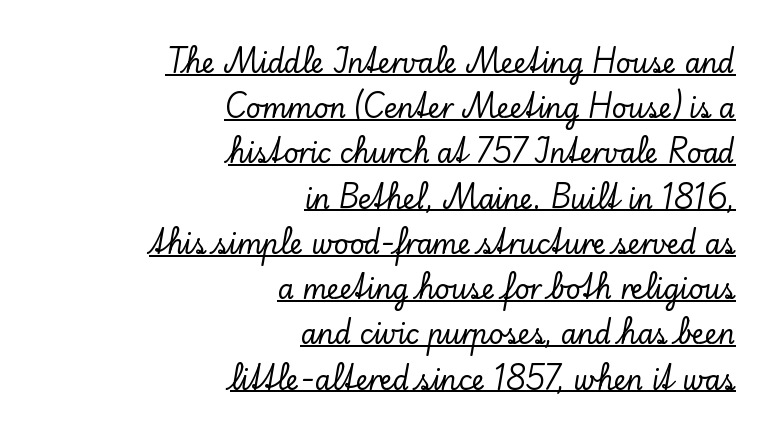
{"underline": "yes", "align": "right", "line_spacing_ratio": 1.74, "letter_spacing": "normal", "letter_spacing_em": 0.0, "glyph_px": 26}
